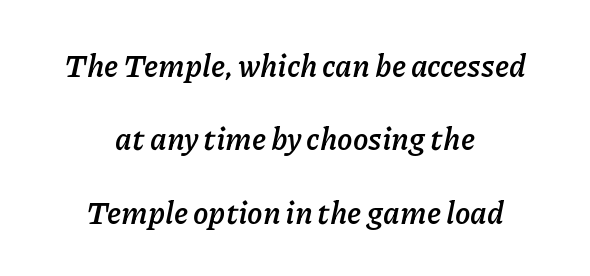
The image shows 31 px semibold type, italic (leaning right); set centered, loose line spacing (2.37x), normal letter spacing, not underlined; low stroke contrast and a medium x-height.
